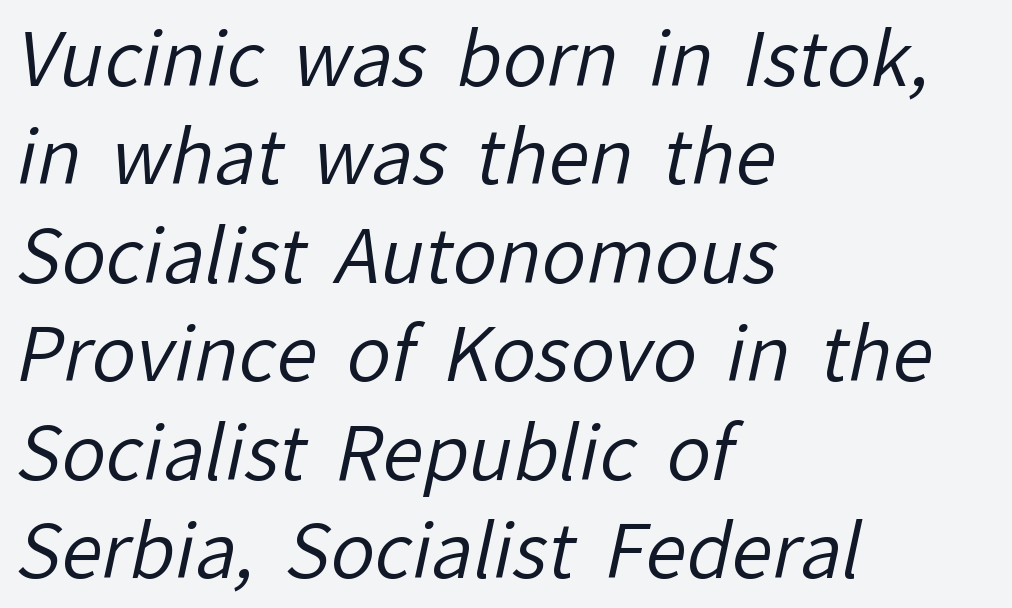
The image shows 74 px regular-weight sans-serif type; set left-aligned, normal line spacing (1.33x), normal letter spacing, not underlined; low stroke contrast and a medium x-height.
